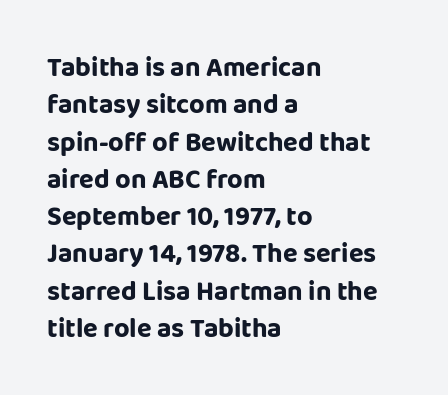
{"italic": "no", "bold": "yes", "underline": "no", "align": "left", "line_spacing": "normal", "line_spacing_ratio": 1.38, "letter_spacing": "normal", "letter_spacing_em": 0.0, "glyph_px": 27}
